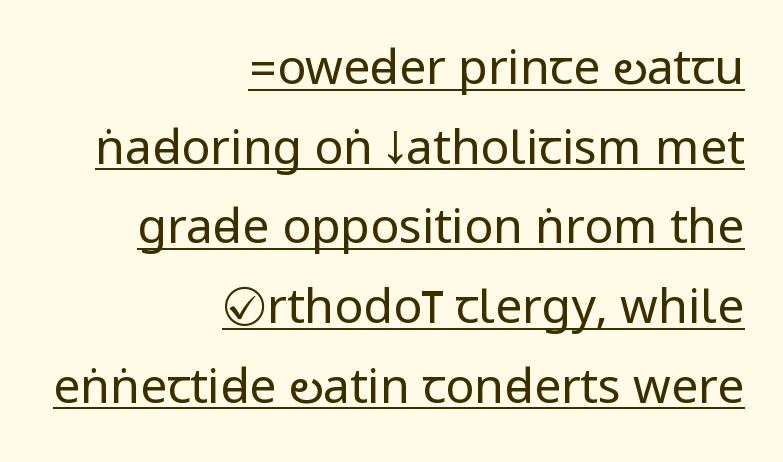
{"serif": "no", "italic": "no", "bold": "no", "weight": "regular", "width": "condensed", "stroke_contrast": "low", "underline": "yes", "align": "right", "line_spacing": "normal", "line_spacing_ratio": 1.66, "letter_spacing": "normal", "letter_spacing_em": 0.0, "glyph_px": 48}
